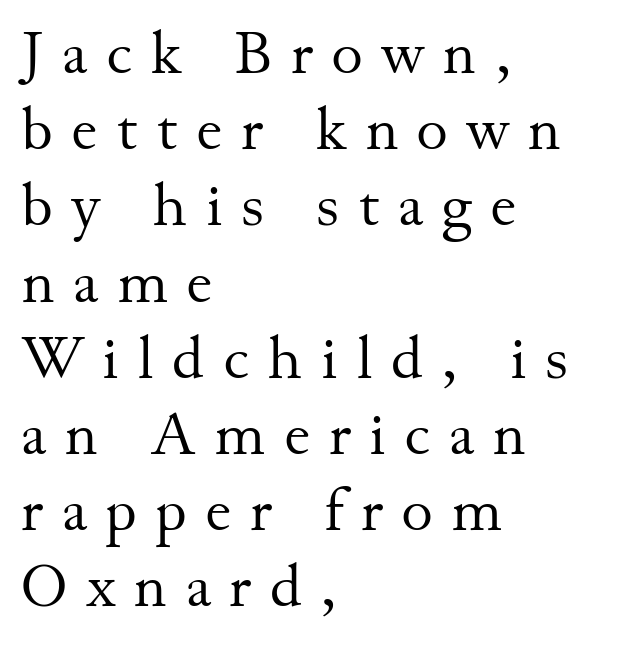
The image shows 60 px regular-weight serif type, upright; set left-aligned, normal line spacing (1.27x), unusually wide letter spacing (+0.31 em), not underlined; medium stroke contrast and a small x-height.
